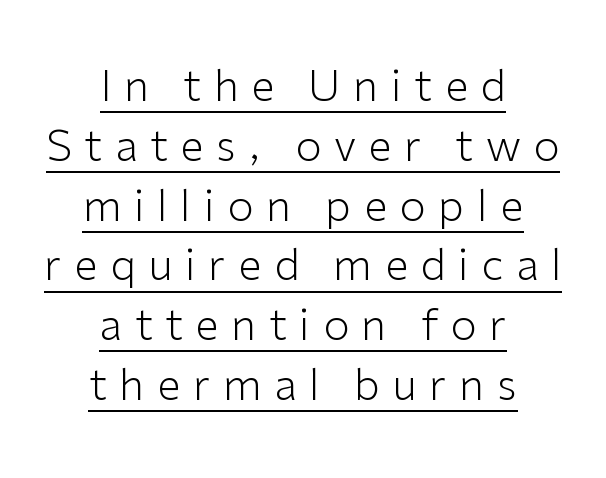
{"serif": "no", "italic": "no", "bold": "no", "weight": "light", "width": "normal", "stroke_contrast": "low", "x_height": "medium", "monospaced": "no", "underline": "yes", "align": "center", "line_spacing": "normal", "line_spacing_ratio": 1.39, "letter_spacing": "wide", "letter_spacing_em": 0.29, "glyph_px": 43}
